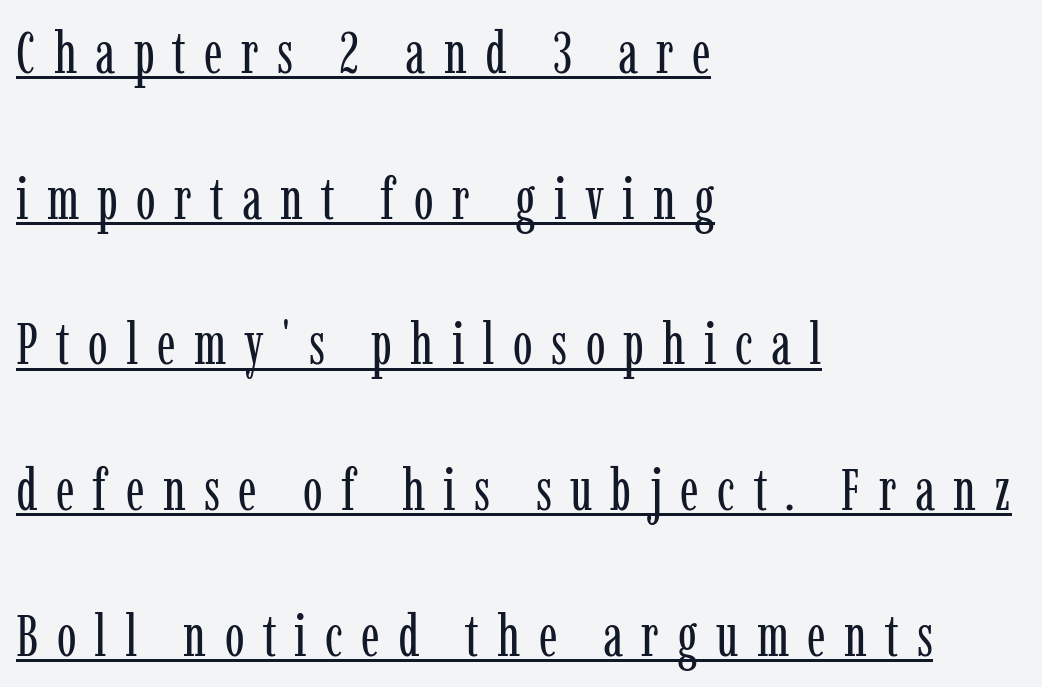
Horizontal alignment here is leftward, the default for most running prose. Stroke thickness stays within the range of a standard reading face or lighter. The axis of the letterforms is exactly vertical. Notice the wide empty band between every row — that's loose leading. In terms of letterform style, serifs are clearly present.
